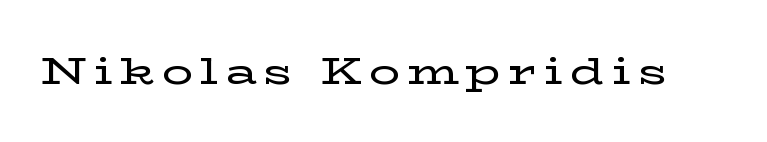
The image shows 38 px wide serif type, upright; set not underlined; low stroke contrast and a medium x-height.
